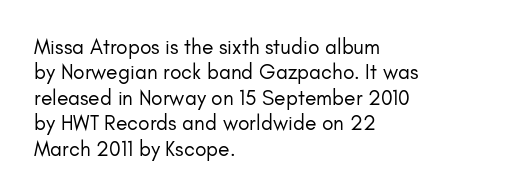
{"italic": "no", "bold": "no", "underline": "no", "align": "left", "line_spacing_ratio": 1.21, "letter_spacing": "normal", "letter_spacing_em": 0.0, "glyph_px": 21}
